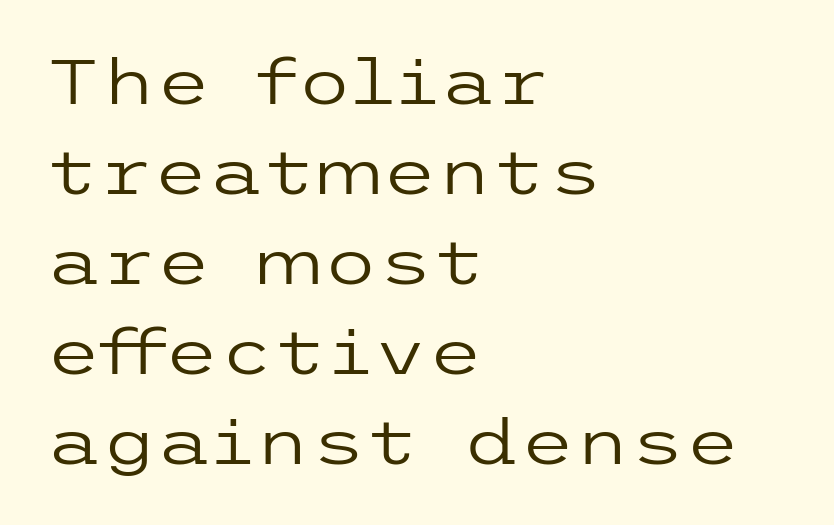
Q: Is the text bold? A: No.
Q: Is the text italic (slanted)? A: No, it is upright.
Q: Is the typeface a serif or a sans-serif typeface? A: Sans-serif.
Q: Is the text underlined? A: No.
Q: How is the paragraph aligned? A: Left-aligned.
Q: Is the spacing between letters normal or unusually wide? A: Normal.
Q: Is the spacing between lines tight, normal or loose? A: Normal.
Q: Width (condensed, normal, or wide)? A: Wide.
Q: Stroke contrast? A: Low.
Q: x-height? A: Medium.
